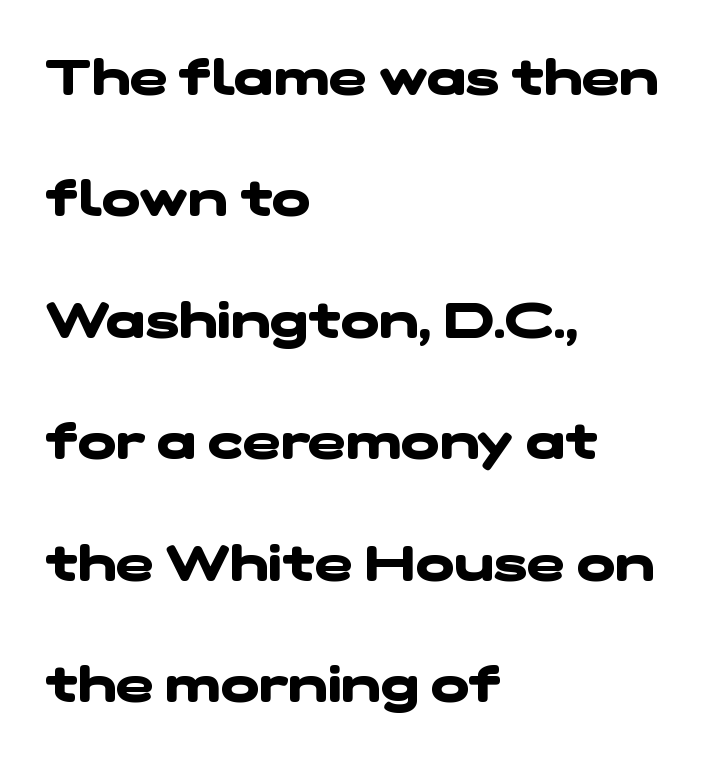
Q: Is the text bold? A: Yes.
Q: Is the typeface a serif or a sans-serif typeface? A: Sans-serif.
Q: Is the text underlined? A: No.
Q: How is the paragraph aligned? A: Left-aligned.
Q: Is the spacing between letters normal or unusually wide? A: Normal.
Q: Is the spacing between lines tight, normal or loose? A: Loose.
Q: Width (condensed, normal, or wide)? A: Wide.
Q: Stroke contrast? A: Low.
Q: x-height? A: Medium.
Q: Monospaced? A: No.
